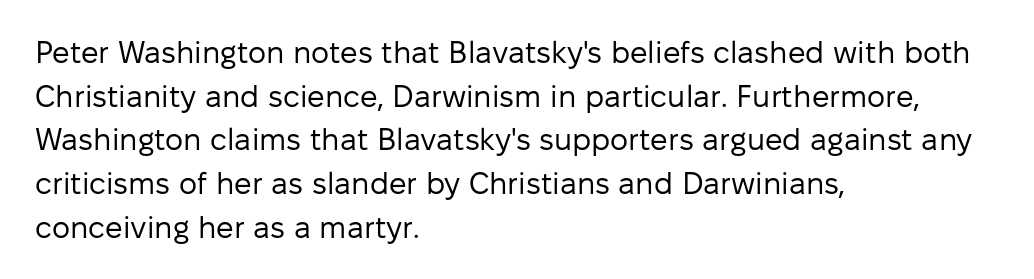
{"serif": "no", "italic": "no", "bold": "no", "weight": "regular", "width": "normal", "stroke_contrast": "low", "x_height": "medium", "monospaced": "no", "underline": "no", "align": "left", "line_spacing": "normal", "line_spacing_ratio": 1.41, "letter_spacing": "normal", "letter_spacing_em": 0.0, "glyph_px": 31}
